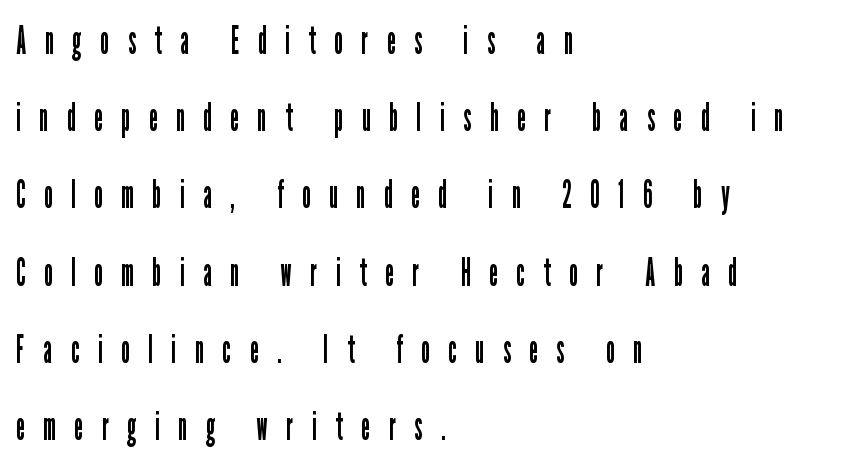
In terms of letterform style, serifs are entirely absent. Heft: none added — not bold. The rendering uses natural spacing where letterforms have individual widths. The string is rendered with underlining switched off. If you drew a line through each stem, it would be perfectly vertical. Casual observation: everything's shoved over to the left.
